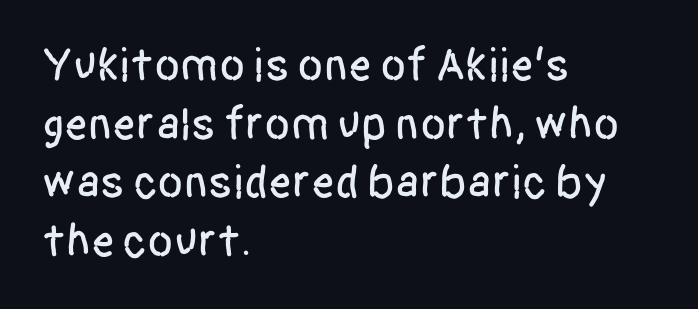
{"serif": "no", "italic": "no", "width": "condensed", "stroke_contrast": "low", "x_height": "large", "monospaced": "no", "underline": "no", "align": "left", "line_spacing": "normal", "line_spacing_ratio": 1.25, "letter_spacing": "normal", "letter_spacing_em": 0.0, "glyph_px": 47}
